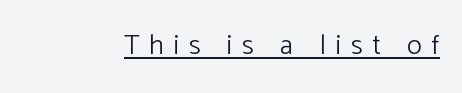
The image shows 28 px light sans-serif type, upright; set unusually wide letter spacing (+0.35 em), underlined; low stroke contrast and a medium x-height.
